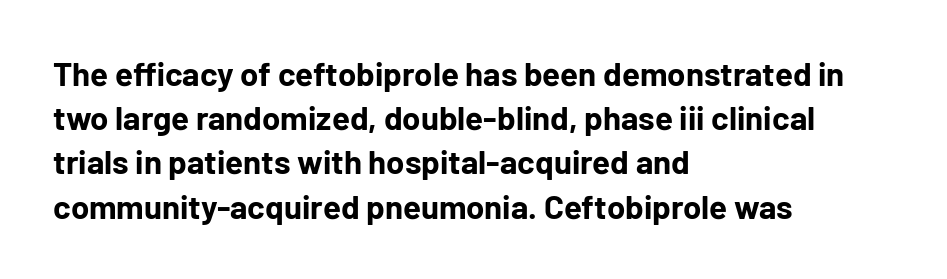
A dark, heavy texture on the line: the type is bold. Do the characters align in a grid? No, the font is proportional. Characters follow at the spacing the type designer built in. The type sits square on the baseline with zero lean. Clear beneath every line of the passage. The rendering anchors every line to the left-hand side.
